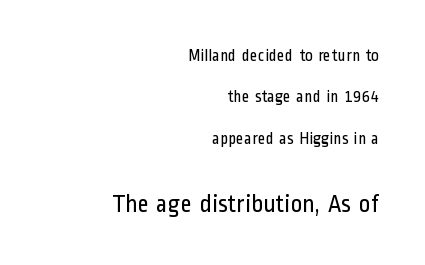
Q: Is the text bold? A: No.
Q: Is the text italic (slanted)? A: No, it is upright.
Q: Is the text underlined? A: No.
Q: How is the paragraph aligned? A: Right-aligned.
Q: Is the spacing between letters normal or unusually wide? A: Normal.
Q: Is the spacing between lines tight, normal or loose? A: Loose.
Q: Which block of text is set in a larger size, the first (top) or the second (bottom)? A: The second (bottom) one.
